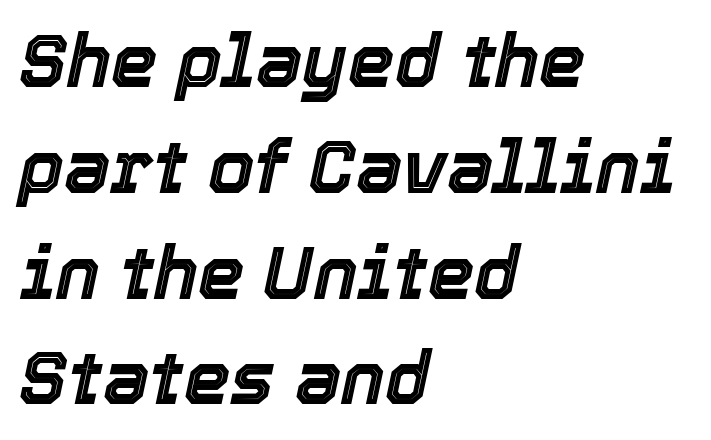
The image shows 74 px text type, italic (leaning right); set left-aligned, normal line spacing (1.43x), normal letter spacing, not underlined; a medium x-height.
